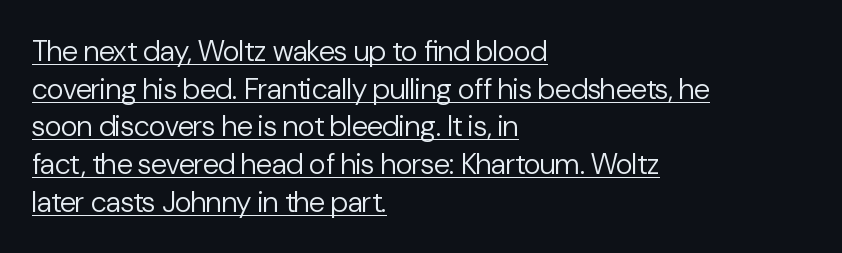
The image shows 29 px regular-weight sans-serif type, upright; set left-aligned, normal line spacing (1.3x), normal letter spacing, underlined; low stroke contrast and a medium x-height.
